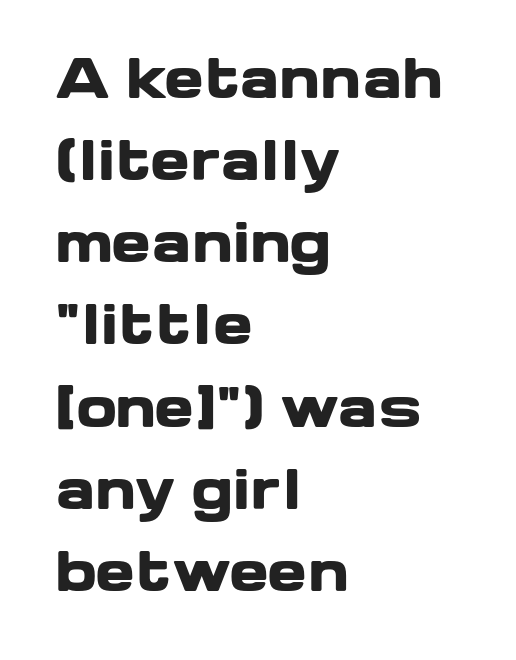
Note the varied advance widths — an 'i' is clearly narrower than an 'm'. Notice how the passage keeps a crisp vertical edge on the left only. Honestly, the letter spacing is just normal — you wouldn't notice it. Every stem runs plumb, perpendicular to the baseline. This sample uses a sans-serif face. Any mark beneath the type? The region is blank.
